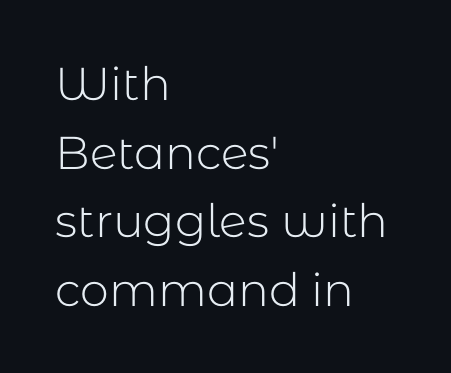
Ordinary non-slanted type is in use. Typographically, this falls in the sans-serif category. Plain, unruled lines of type. Character widths vary here, with narrow letters taking less room than wide ones.
